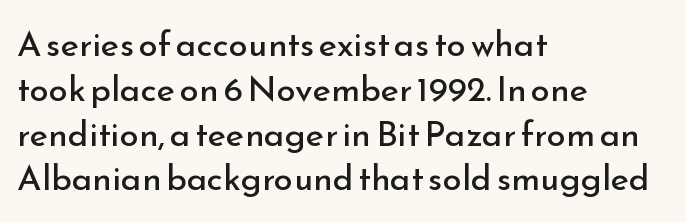
{"serif": "no", "italic": "no", "bold": "no", "weight": "regular", "width": "normal", "stroke_contrast": "low", "x_height": "small", "monospaced": "no", "underline": "no", "align": "left", "line_spacing": "normal", "line_spacing_ratio": 1.28, "letter_spacing": "normal", "letter_spacing_em": 0.0, "glyph_px": 35}
